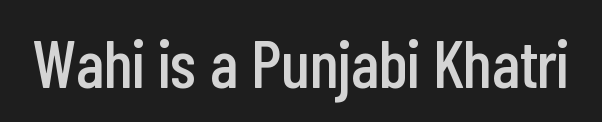
Q: Is the text italic (slanted)? A: No, it is upright.
Q: Is the typeface a serif or a sans-serif typeface? A: Sans-serif.
Q: Is the text underlined? A: No.
Q: Is the spacing between letters normal or unusually wide? A: Normal.
Q: Width (condensed, normal, or wide)? A: Condensed.
Q: Stroke contrast? A: Low.
Q: x-height? A: Medium.
Q: Monospaced? A: No.
